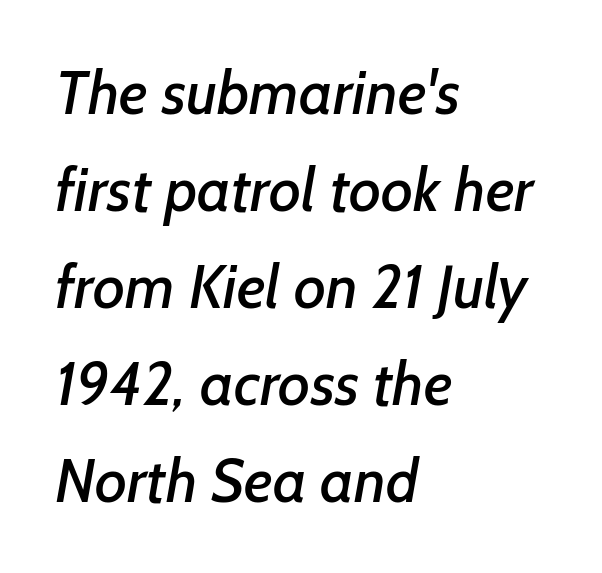
{"serif": "no", "width": "normal", "stroke_contrast": "low", "x_height": "medium", "monospaced": "no", "underline": "no", "align": "left", "line_spacing": "normal", "line_spacing_ratio": 1.59, "letter_spacing": "normal", "letter_spacing_em": 0.0, "glyph_px": 61}
